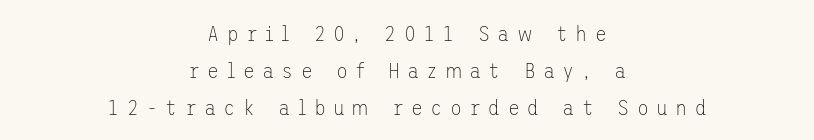
The words here are not underlined. The paragraph has two soft edges and a firm central axis. Vertically, the passage feels balanced, rows spaced as you'd expect. Each stroke keeps to a modest, everyday thickness or less. Posture: upright roman. The line texture is sparse and dotted thanks to wide tracking.
